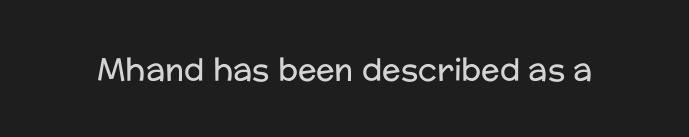
Q: Is the text bold? A: No.
Q: Is the text italic (slanted)? A: No, it is upright.
Q: Is the typeface a serif or a sans-serif typeface? A: Sans-serif.
Q: Is the text underlined? A: No.
Q: Is the spacing between letters normal or unusually wide? A: Normal.
Q: Width (condensed, normal, or wide)? A: Normal.
Q: Stroke contrast? A: Low.
Q: x-height? A: Medium.
Q: Monospaced? A: No.
